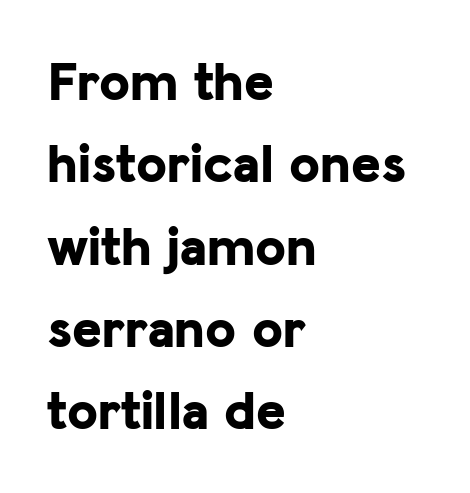
The image shows 56 px bold sans-serif type, upright; set left-aligned, normal line spacing (1.47x), normal letter spacing, not underlined; low stroke contrast and a medium x-height.
